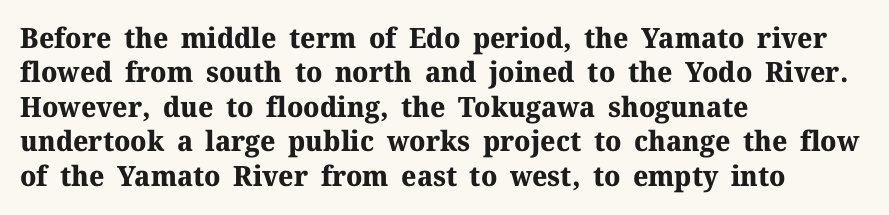
{"serif": "yes", "italic": "no", "bold": "yes", "weight": "bold", "width": "normal", "stroke_contrast": "medium", "x_height": "medium", "monospaced": "no", "underline": "no", "align": "left", "line_spacing_ratio": 1.23, "letter_spacing": "normal", "letter_spacing_em": 0.0, "glyph_px": 28}
